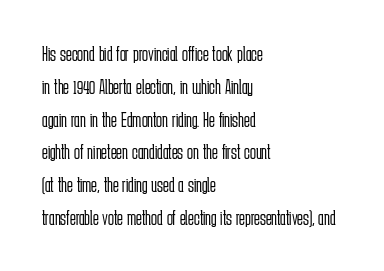
Q: Is the text bold? A: No.
Q: Is the text italic (slanted)? A: No, it is upright.
Q: Is the text underlined? A: No.
Q: How is the paragraph aligned? A: Left-aligned.
Q: Is the spacing between letters normal or unusually wide? A: Normal.
Q: Is the spacing between lines tight, normal or loose? A: Normal.
